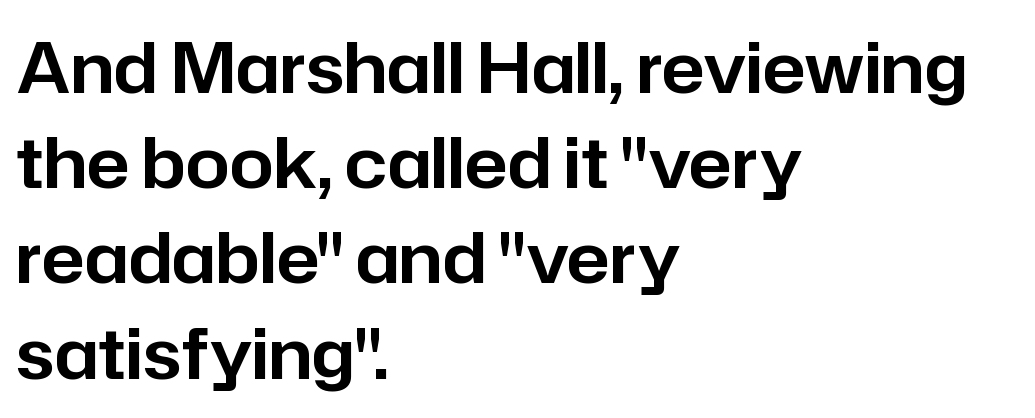
The image shows 70 px sans-serif type, upright; set left-aligned, normal line spacing (1.36x), normal letter spacing, not underlined; low stroke contrast and a medium x-height.
